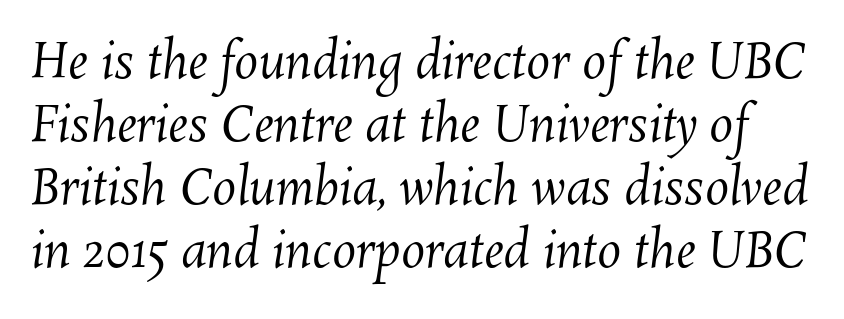
Q: Is the text bold? A: No.
Q: Is the text underlined? A: No.
Q: Is the spacing between letters normal or unusually wide? A: Normal.
Q: Is the spacing between lines tight, normal or loose? A: Normal.
Q: Width (condensed, normal, or wide)? A: Normal.
Q: Stroke contrast? A: Medium.
Q: x-height? A: Medium.
Q: Monospaced? A: No.
